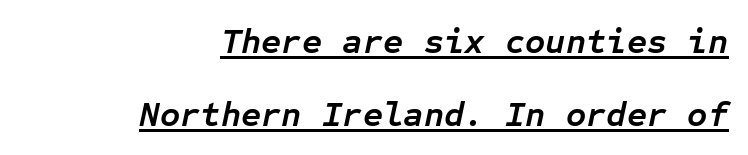
{"italic": "yes", "lean": "right", "slant_degrees": 12, "bold": "yes", "weight": "semibold", "width": "normal", "stroke_contrast": "low", "x_height": "medium", "monospaced": "yes", "underline": "yes", "align": "right", "line_spacing": "loose", "line_spacing_ratio": 2.09, "letter_spacing": "normal", "letter_spacing_em": 0.0, "glyph_px": 35}
